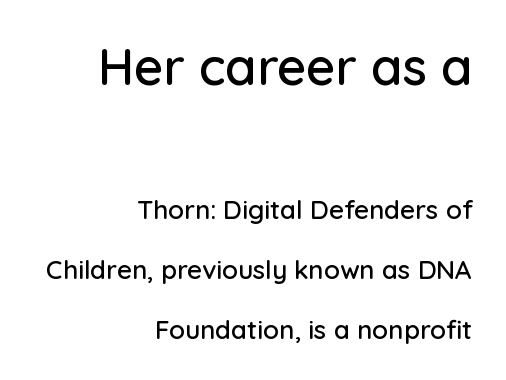
Q: Is the text italic (slanted)? A: No, it is upright.
Q: Is the typeface a serif or a sans-serif typeface? A: Sans-serif.
Q: Is the text underlined? A: No.
Q: How is the paragraph aligned? A: Right-aligned.
Q: Is the spacing between letters normal or unusually wide? A: Normal.
Q: Is the spacing between lines tight, normal or loose? A: Loose.
Q: Which block of text is set in a larger size, the first (top) or the second (bottom)? A: The first (top) one.
Q: Width (condensed, normal, or wide)? A: Normal.
Q: Stroke contrast? A: Low.
Q: x-height? A: Medium.
Q: Monospaced? A: No.
